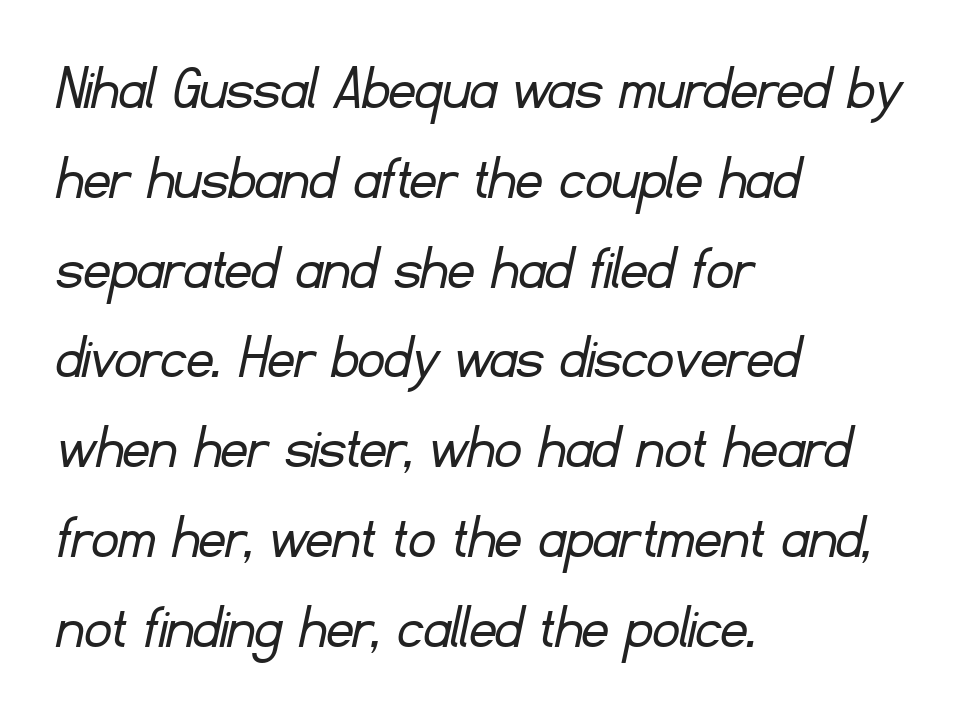
The leading is moderate, giving the passage an even texture. Think of a printed novel: that variable character pitch is what you see here. Bare-footed words on every line. The rendering keeps characters at their native spacing. Unlike a traditional serif, this face leaves its strokes unadorned. Is the block centered? No — it sits flush against the left margin.
